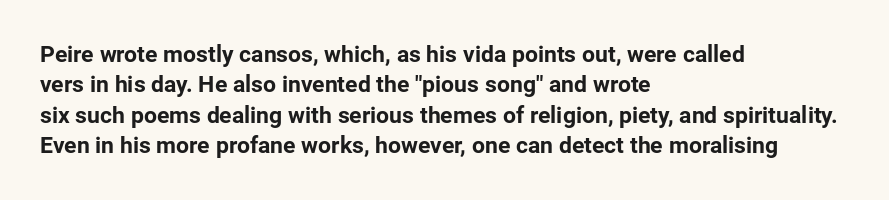
Each word holds together tightly as a unit, with standard inter-letter gaps. Typeset ragged right — the left edge is the straight one. Has an underline been added? It has not. The passage shown stacks its lines at a standard gap. A typesetter would mark this as roman, not italic. The passage shown is emphatically bold.
